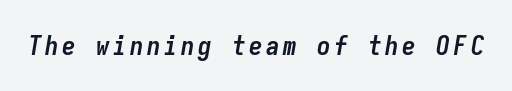
Q: Is the text bold? A: Yes.
Q: Is the text italic (slanted)? A: Yes, it leans right by about 9 degrees.
Q: Is the text underlined? A: No.
